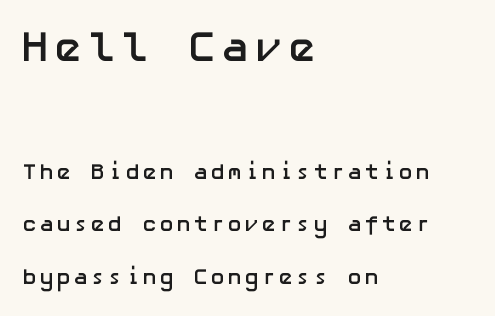
Is there much room between lines? Yes — plenty of vertical air separates them. The passage shown is not underscored anywhere. No feet cap the strokes, marking this as sans-serif type. This rendering uses left alignment, leaving the right contour irregular.
